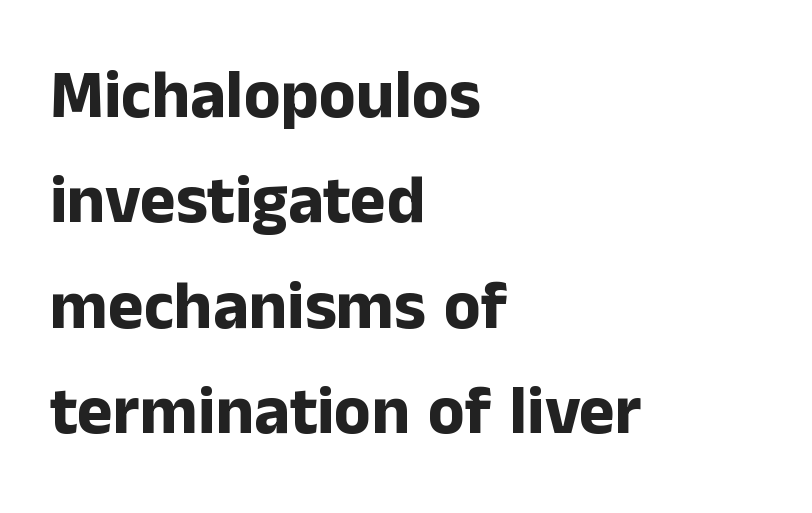
The image shows 68 px bold sans-serif type, upright; set left-aligned, normal line spacing (1.55x), normal letter spacing, not underlined; low stroke contrast and a medium x-height.
